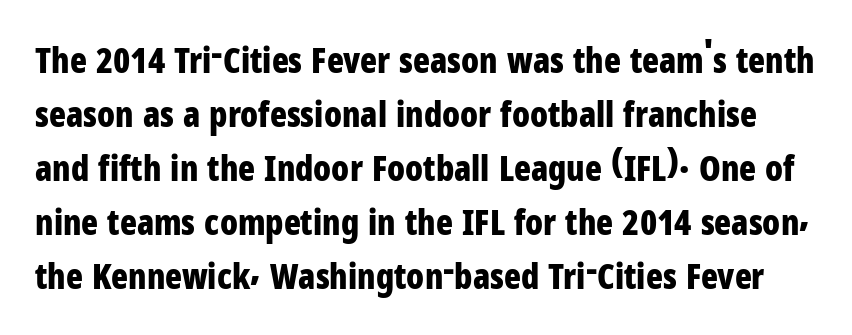
Q: Is the text bold? A: Yes.
Q: Is the text italic (slanted)? A: No, it is upright.
Q: Is the typeface a serif or a sans-serif typeface? A: Sans-serif.
Q: Is the text underlined? A: No.
Q: Is the spacing between letters normal or unusually wide? A: Normal.
Q: Is the spacing between lines tight, normal or loose? A: Normal.
Q: Width (condensed, normal, or wide)? A: Condensed.
Q: Stroke contrast? A: Low.
Q: x-height? A: Medium.
Q: Monospaced? A: No.
